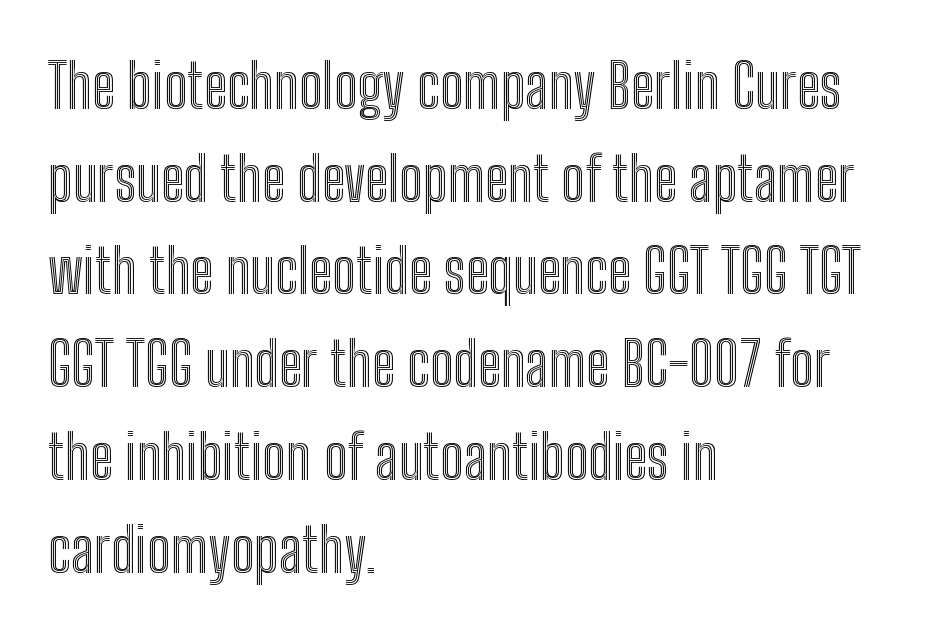
Q: Is the text italic (slanted)? A: No, it is upright.
Q: Is the text underlined? A: No.
Q: How is the paragraph aligned? A: Left-aligned.
Q: Is the spacing between letters normal or unusually wide? A: Normal.
Q: Is the spacing between lines tight, normal or loose? A: Normal.
Q: Width (condensed, normal, or wide)? A: Condensed.
Q: x-height? A: Medium.
Q: Monospaced? A: No.
